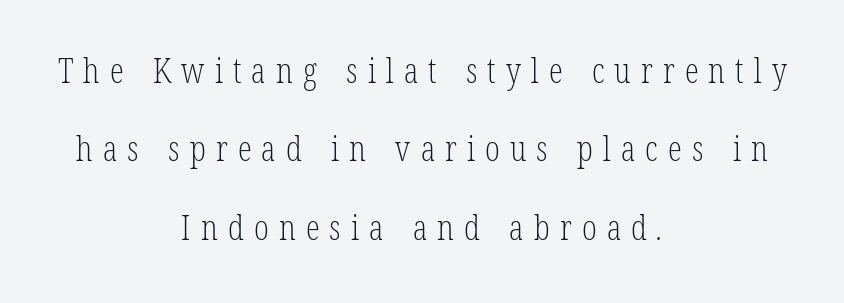
Nothing heavy about these letters — not bold at all. Stroke terminals: seriffed. Rows of type keep a wide berth in the vertical direction. This sample uses expanded letter spacing, leaving extra air between glyphs. Underlining? Definitely not there. These lines are centered, leaving both edges ragged.
